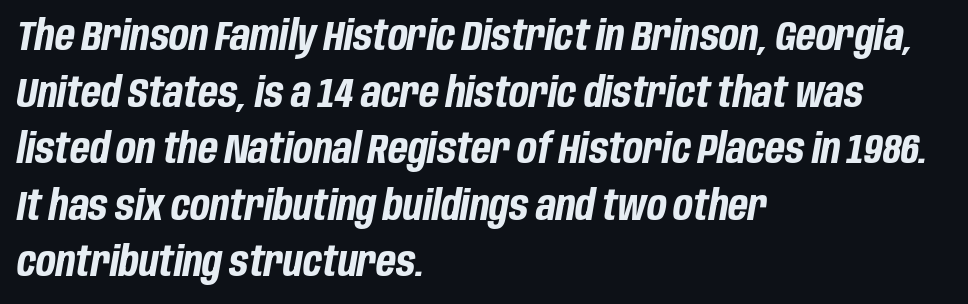
Q: Is the text bold? A: Yes.
Q: Is the text italic (slanted)? A: Yes, it leans right by about 10 degrees.
Q: Is the text underlined? A: No.
Q: How is the paragraph aligned? A: Left-aligned.
Q: Is the spacing between letters normal or unusually wide? A: Normal.
Q: Is the spacing between lines tight, normal or loose? A: Normal.
Q: Width (condensed, normal, or wide)? A: Condensed.
Q: Stroke contrast? A: Low.
Q: x-height? A: Large.
Q: Monospaced? A: No.
